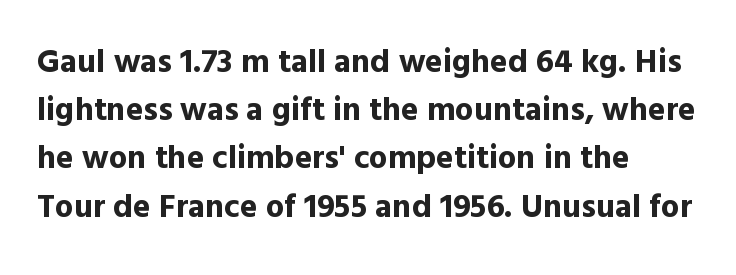
{"serif": "no", "italic": "no", "bold": "yes", "weight": "bold", "width": "normal", "x_height": "medium", "monospaced": "no", "underline": "no", "align": "left", "line_spacing": "normal", "line_spacing_ratio": 1.46, "letter_spacing": "normal", "letter_spacing_em": 0.0, "glyph_px": 33}
